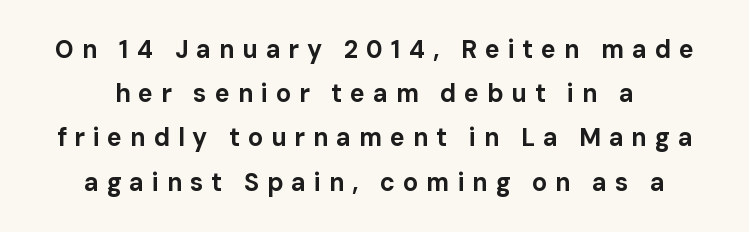
The image shows 25 px bold type, upright; set line spacing 1.77x, unusually wide letter spacing (+0.31 em), not underlined.
